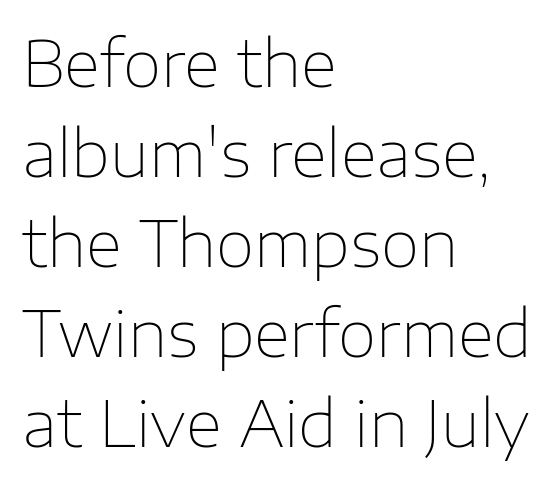
Q: Is the text bold? A: No.
Q: Is the text italic (slanted)? A: No, it is upright.
Q: Is the typeface a serif or a sans-serif typeface? A: Sans-serif.
Q: Is the text underlined? A: No.
Q: How is the paragraph aligned? A: Left-aligned.
Q: Is the spacing between letters normal or unusually wide? A: Normal.
Q: Is the spacing between lines tight, normal or loose? A: Normal.
Q: Width (condensed, normal, or wide)? A: Normal.
Q: Stroke contrast? A: Low.
Q: x-height? A: Medium.
Q: Monospaced? A: No.
